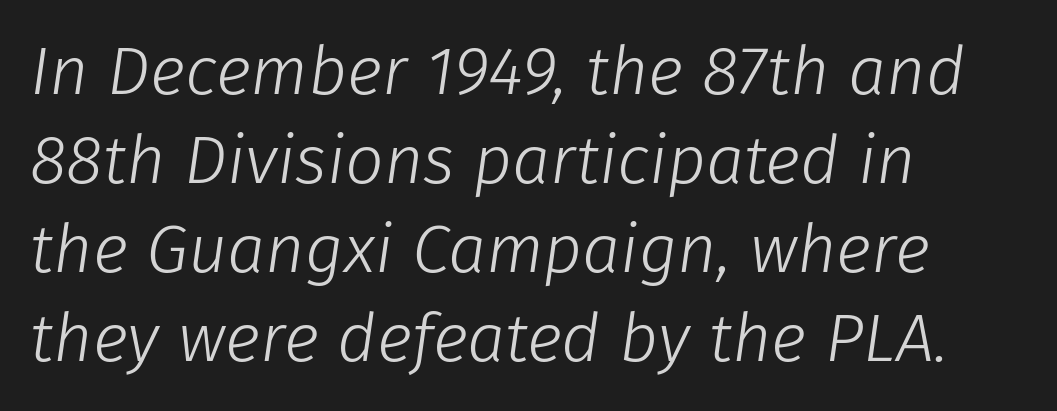
{"italic": "yes", "lean": "right", "slant_degrees": 8, "bold": "no", "weight": "light", "width": "normal", "stroke_contrast": "low", "x_height": "medium", "monospaced": "no", "underline": "no", "align": "left", "line_spacing": "normal", "line_spacing_ratio": 1.31, "letter_spacing": "normal", "letter_spacing_em": 0.0, "glyph_px": 68}
